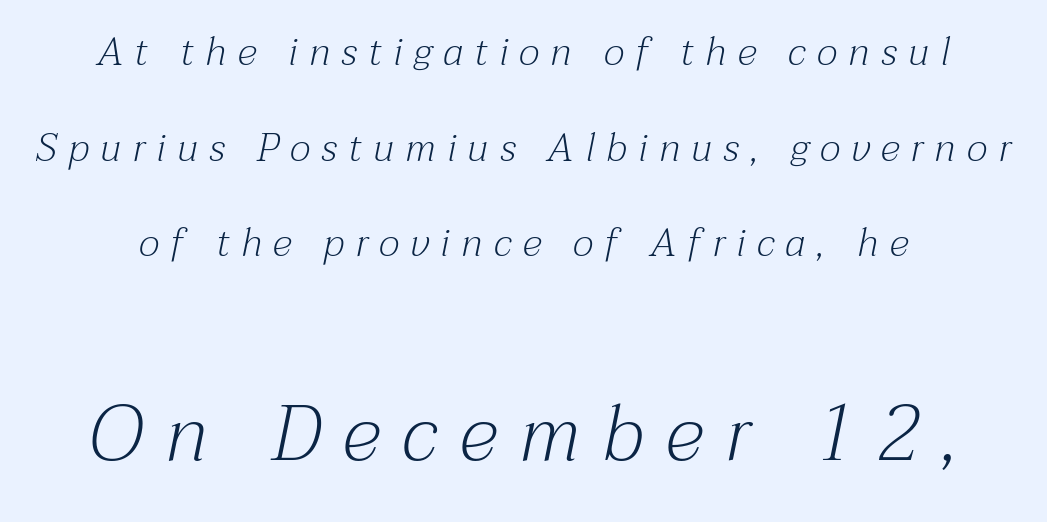
The image shows 78 px light serif type, italic (leaning right); set centered, loose line spacing (2.45x), unusually wide letter spacing (+0.29 em), not underlined; the second (bottom) block is 2.0x larger; medium stroke contrast and a medium x-height.
